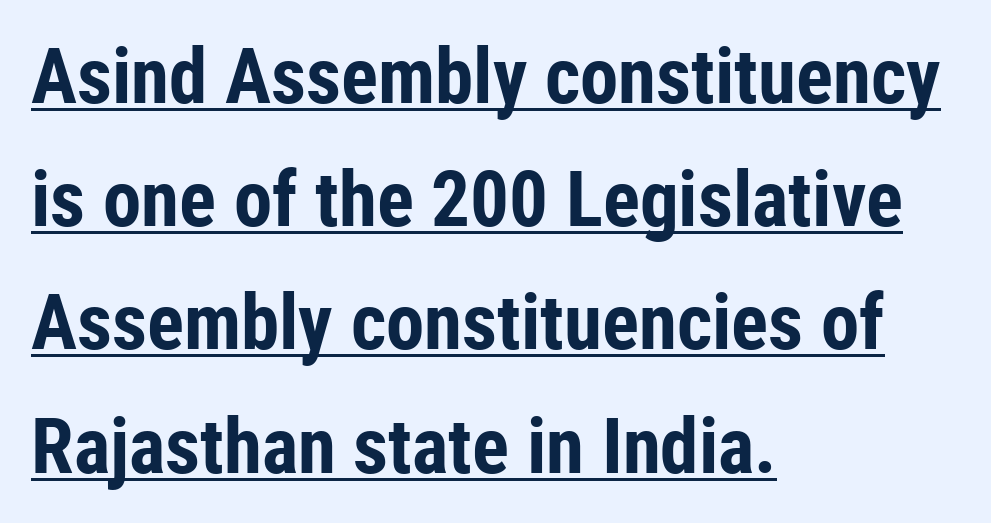
Q: Is the text bold? A: Yes.
Q: Is the text italic (slanted)? A: No, it is upright.
Q: Is the typeface a serif or a sans-serif typeface? A: Sans-serif.
Q: Is the text underlined? A: Yes.
Q: How is the paragraph aligned? A: Left-aligned.
Q: Is the spacing between letters normal or unusually wide? A: Normal.
Q: Is the spacing between lines tight, normal or loose? A: Normal.
Q: Width (condensed, normal, or wide)? A: Condensed.
Q: Stroke contrast? A: Low.
Q: x-height? A: Medium.
Q: Monospaced? A: No.
